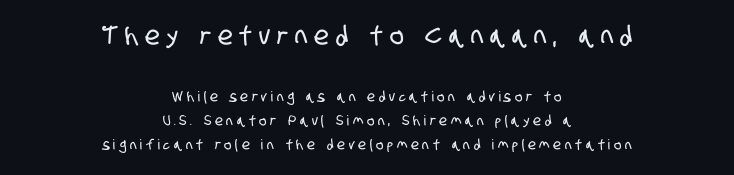
Q: Is the text underlined? A: No.
Q: How is the paragraph aligned? A: Centered.
Q: Is the spacing between letters normal or unusually wide? A: Unusually wide.
Q: Which block of text is set in a larger size, the first (top) or the second (bottom)? A: The first (top) one.
